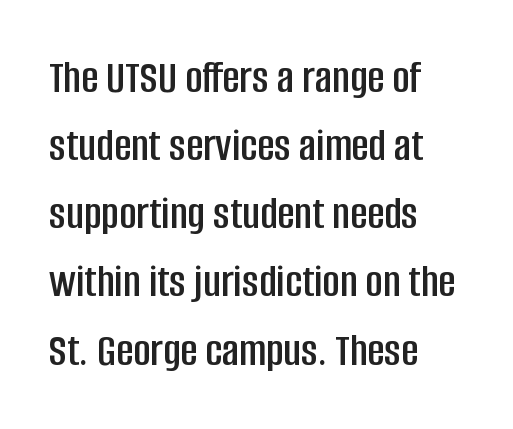
The image shows 47 px condensed sans-serif type, upright; set left-aligned, normal line spacing (1.45x), normal letter spacing, not underlined; low stroke contrast and a large x-height.
